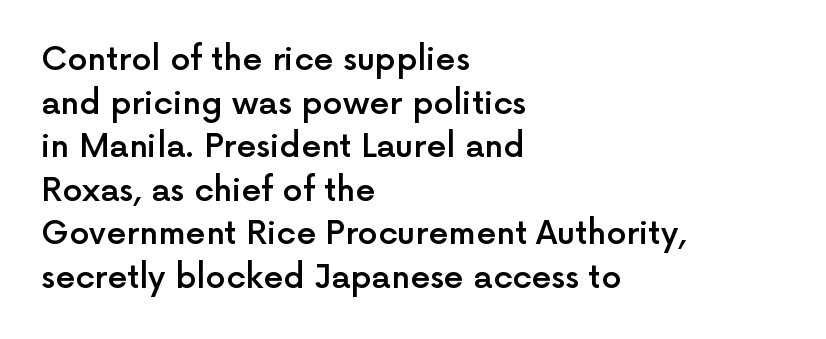
Default kerning and tracking; the words read as compact shapes. The designer went with a sans here, leaving each stem footless. The passage shown is semibold, sitting just below true bold. Note the varied advance widths — an 'i' is clearly narrower than an 'm'. Ordinary non-slanted type is in use.
